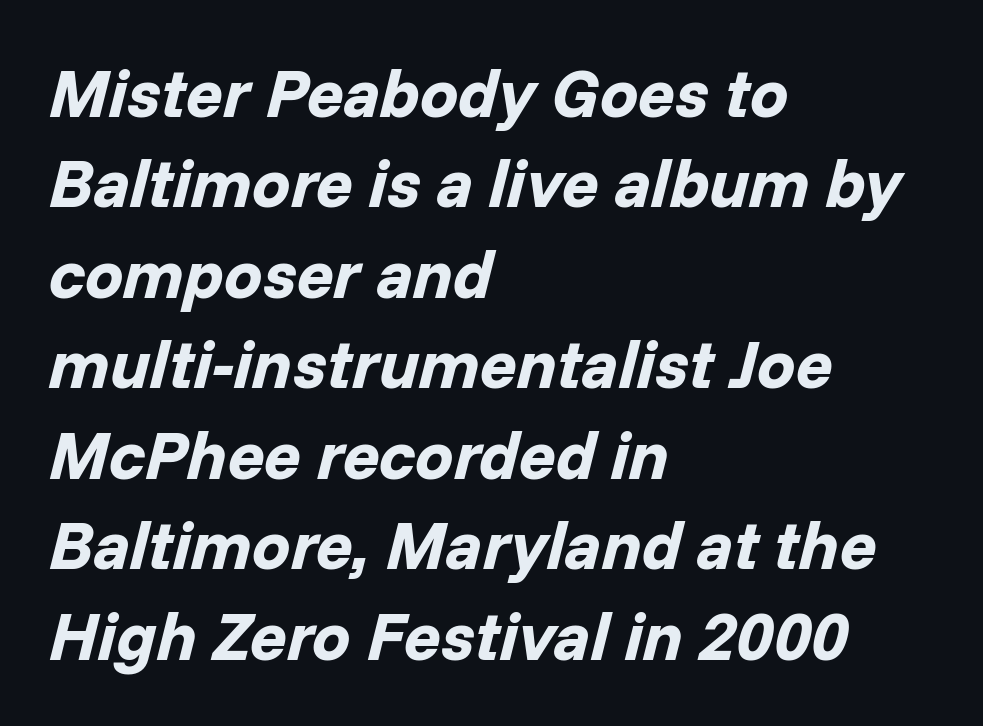
The image shows 68 px bold type, italic (leaning right); set left-aligned, normal line spacing (1.33x), normal letter spacing, not underlined; low stroke contrast and a medium x-height.
